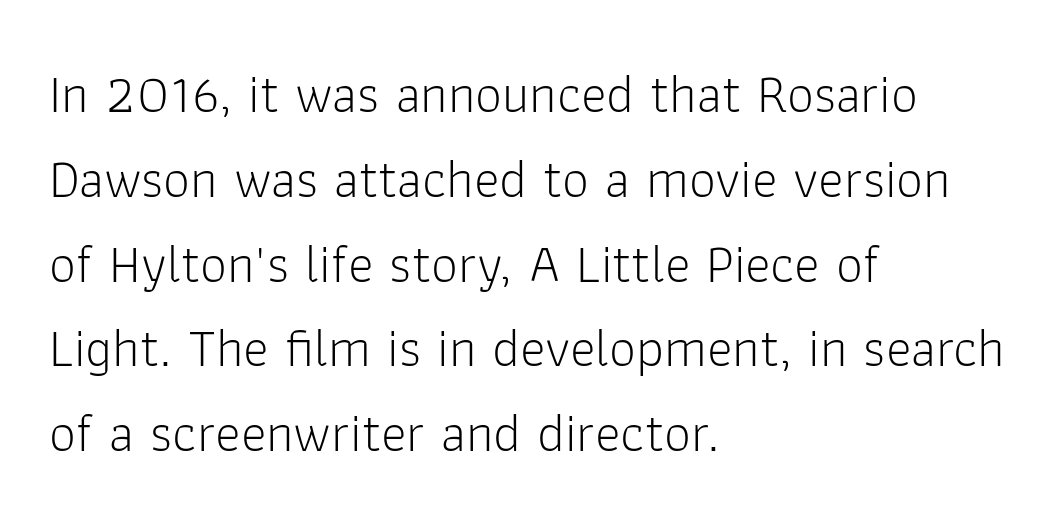
Underlining? Definitely not there. No chunkiness to these letters — they're not bold. This block has exactly the height ordinary leading produces. The rendering anchors every line to the left-hand side. Is this a fixed-width face? No — the glyphs have proportional, varying widths.
